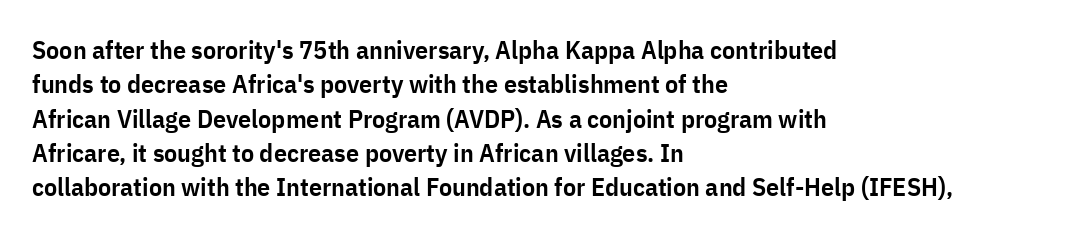
Where is the straight margin? On the left. Short note: letters normally spaced. Lines of text with bare space underneath. On the weight axis this lands at semibold, roughly 600. The passage shown stacks its lines at a standard gap.
